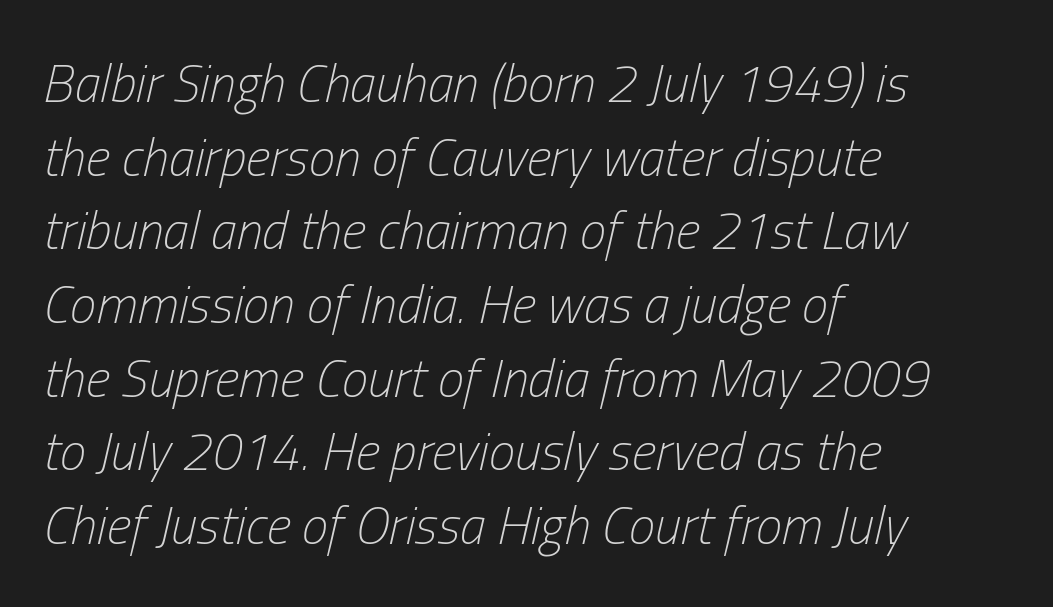
Q: Is the text bold? A: No.
Q: Is the text italic (slanted)? A: Yes, it leans right by about 13 degrees.
Q: Is the text underlined? A: No.
Q: How is the paragraph aligned? A: Left-aligned.
Q: Is the spacing between letters normal or unusually wide? A: Normal.
Q: Is the spacing between lines tight, normal or loose? A: Normal.
Q: Width (condensed, normal, or wide)? A: Condensed.
Q: Stroke contrast? A: Low.
Q: x-height? A: Medium.
Q: Monospaced? A: No.
